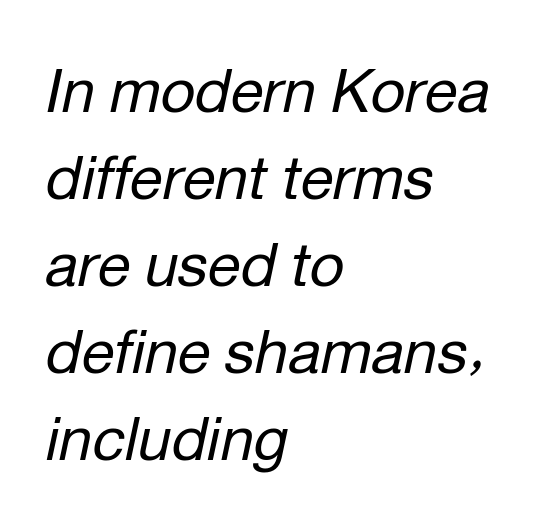
{"italic": "yes", "lean": "right", "slant_degrees": 12, "bold": "no", "weight": "regular", "width": "normal", "stroke_contrast": "low", "x_height": "medium", "monospaced": "no", "underline": "no", "align": "left", "line_spacing": "normal", "line_spacing_ratio": 1.45, "letter_spacing": "normal", "letter_spacing_em": 0.0, "glyph_px": 60}
